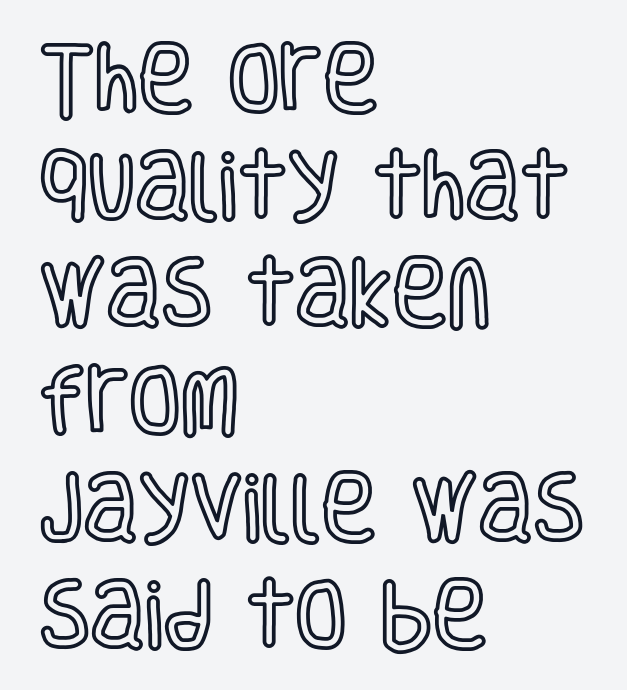
The words here are not underlined. Standard letterfit; no display-style spreading of the glyphs. The text block is weighted toward the left margin, trailing off unevenly rightward. Reading down the column, the eye jumps a familiar distance to each next line. The specimen reads as upright at a glance.
